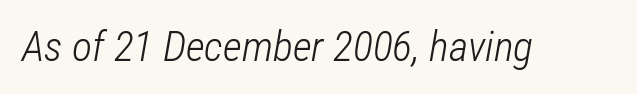
Q: Is the text bold? A: No.
Q: Is the text italic (slanted)? A: Yes, it leans right by about 12 degrees.
Q: Is the text underlined? A: No.
Q: Is the spacing between letters normal or unusually wide? A: Normal.
Q: Width (condensed, normal, or wide)? A: Condensed.
Q: Stroke contrast? A: Low.
Q: x-height? A: Medium.
Q: Monospaced? A: No.
